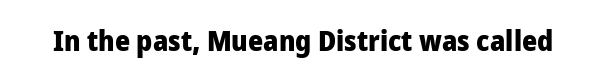
The image shows 29 px heavy sans-serif type, upright; set normal letter spacing, not underlined; low stroke contrast and a medium x-height.
